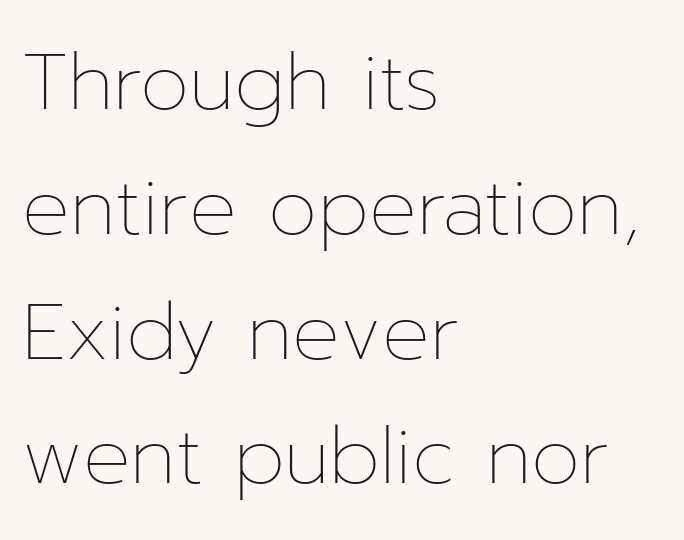
Every character sits straight up, as roman type does. Tracking value appears to be zero — textbook default spacing. These lines are rendered in a variable-pitch font. Heft: none added — not bold.
